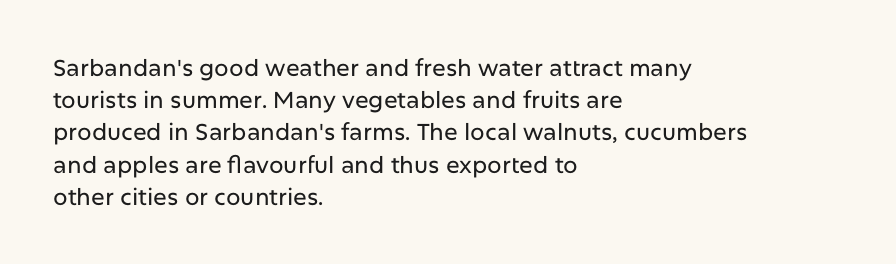
Q: Is the text italic (slanted)? A: No, it is upright.
Q: Is the text underlined? A: No.
Q: How is the paragraph aligned? A: Left-aligned.
Q: Is the spacing between letters normal or unusually wide? A: Normal.
Q: Is the spacing between lines tight, normal or loose? A: Normal.
